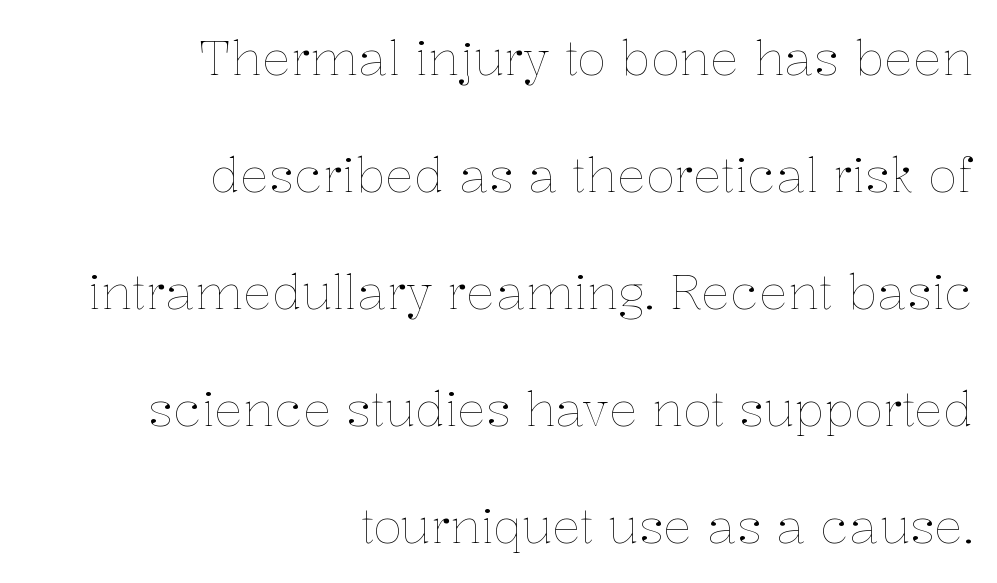
Q: Is the text bold? A: No.
Q: Is the text italic (slanted)? A: No, it is upright.
Q: Is the text underlined? A: No.
Q: How is the paragraph aligned? A: Right-aligned.
Q: Is the spacing between letters normal or unusually wide? A: Normal.
Q: Is the spacing between lines tight, normal or loose? A: Loose.
Q: Width (condensed, normal, or wide)? A: Normal.
Q: Stroke contrast? A: Low.
Q: x-height? A: Medium.
Q: Monospaced? A: No.
